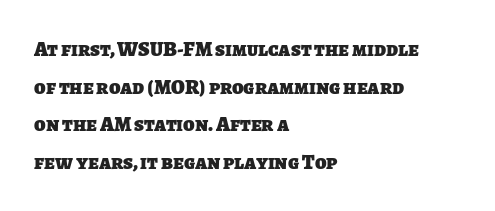
The image shows 21 px bold type; set left-aligned, line spacing 1.79x, normal letter spacing, not underlined.
